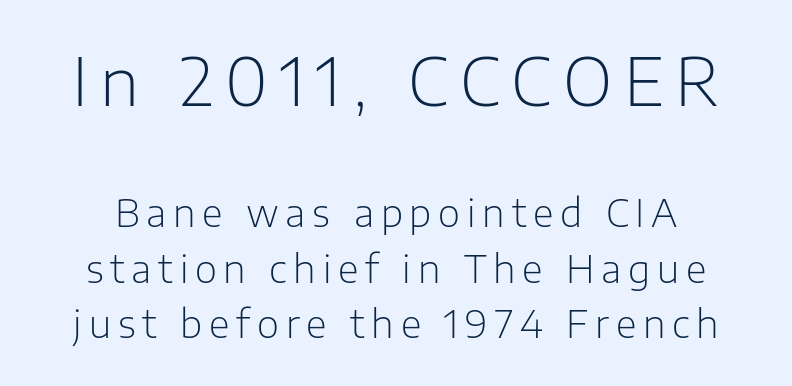
The image shows 66 px light sans-serif type, upright; set normal line spacing (1.46x), not underlined; the first (top) block is 1.74x larger; low stroke contrast and a medium x-height.
